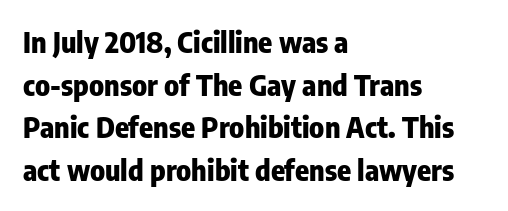
Every row of glyphs begins at an identical x-position on the left. Vertically, the passage feels balanced, rows spaced as you'd expect. The rendering keeps characters at their native spacing. Quick note: underline off.
